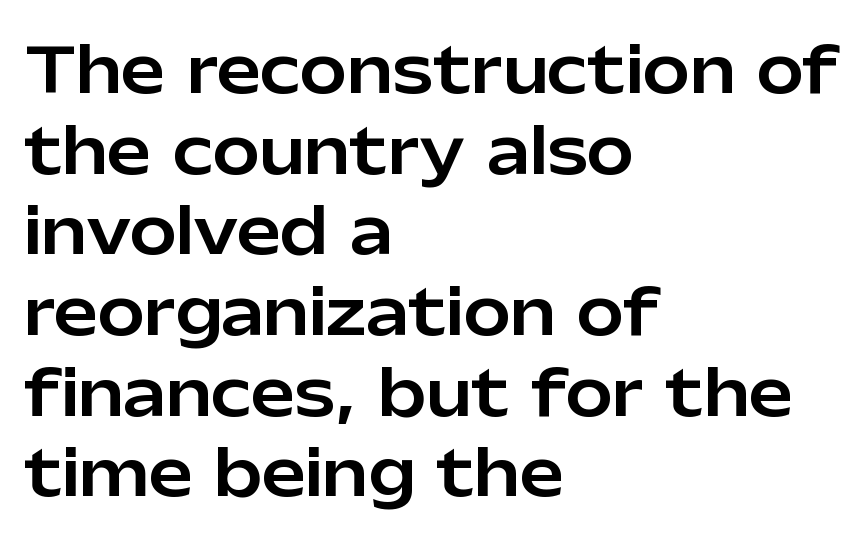
Q: Is the text italic (slanted)? A: No, it is upright.
Q: Is the typeface a serif or a sans-serif typeface? A: Sans-serif.
Q: Is the text underlined? A: No.
Q: How is the paragraph aligned? A: Left-aligned.
Q: Is the spacing between letters normal or unusually wide? A: Normal.
Q: Is the spacing between lines tight, normal or loose? A: Normal.
Q: Width (condensed, normal, or wide)? A: Normal.
Q: Stroke contrast? A: Low.
Q: x-height? A: Medium.
Q: Monospaced? A: No.
